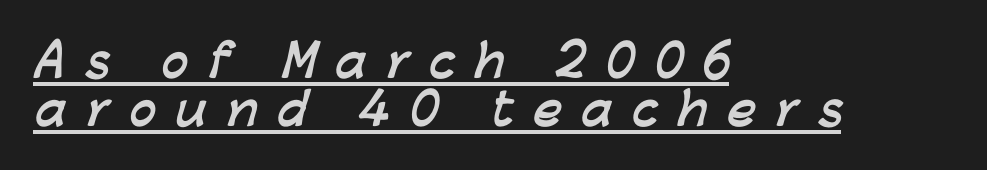
The image shows 44 px semibold sans-serif type; set left-aligned, tight line spacing (1.1x), unusually wide letter spacing (+0.45 em), underlined; low stroke contrast and a medium x-height.
